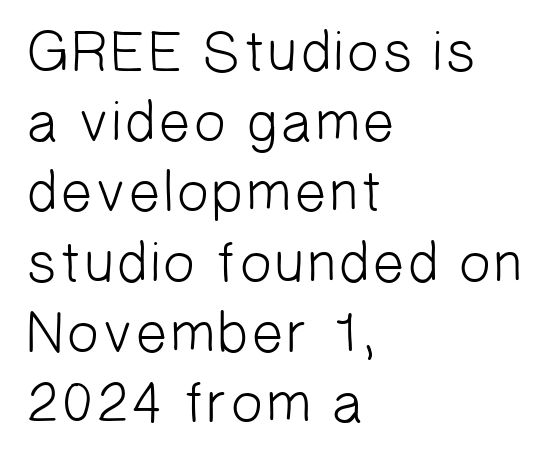
{"serif": "no", "bold": "no", "weight": "light", "width": "normal", "stroke_contrast": "low", "x_height": "medium", "monospaced": "no", "underline": "no", "align": "left", "line_spacing_ratio": 1.21, "letter_spacing": "normal", "letter_spacing_em": 0.0, "glyph_px": 58}
